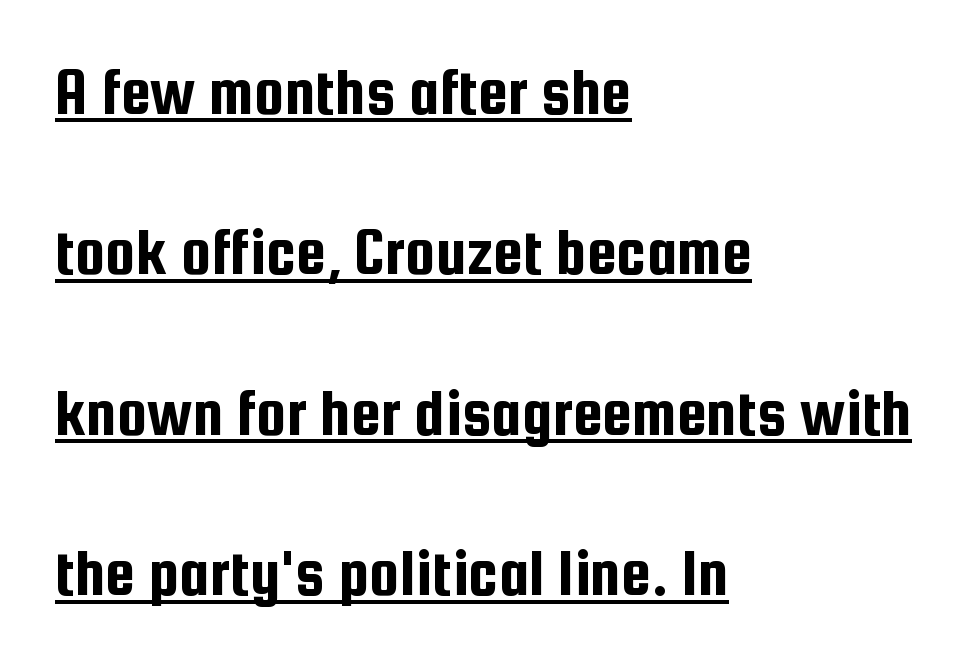
{"serif": "no", "italic": "no", "width": "condensed", "stroke_contrast": "low", "x_height": "medium", "monospaced": "no", "underline": "yes", "align": "left", "line_spacing": "loose", "line_spacing_ratio": 2.36, "letter_spacing": "normal", "letter_spacing_em": 0.0, "glyph_px": 68}
